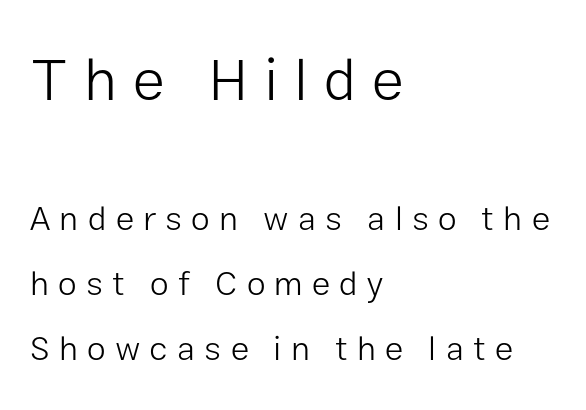
Examine the stroke ends and you'll find no serifs. Varying glyph widths throughout — classic text-font behaviour. The typesetter chose a ragged-right arrangement here. Airy leading. The rendering inserts visible extra space after every character. Beneath every word, the page is bare.
